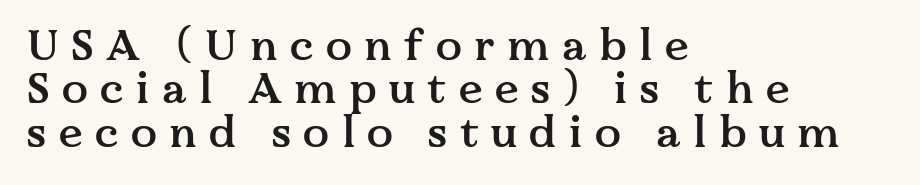
The image shows 43 px semibold serif type, upright; set left-aligned, tight line spacing (1.01x), unusually wide letter spacing (+0.29 em), not underlined; medium stroke contrast and a medium x-height.
